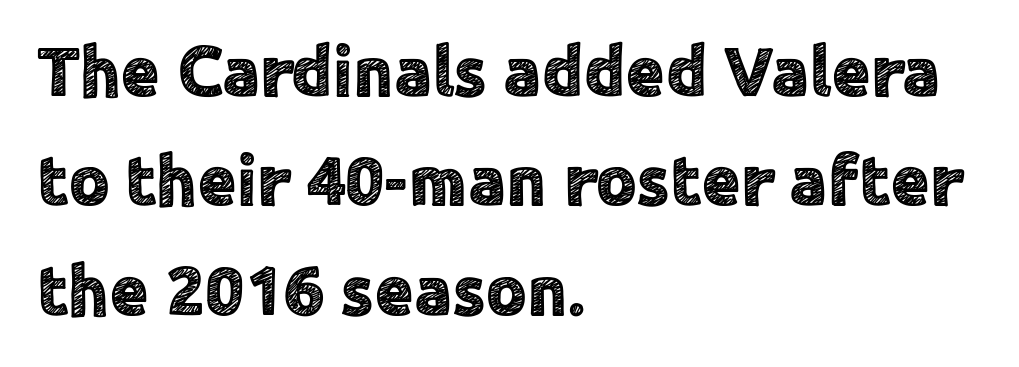
A typesetter would call this leading conventional body-copy spacing. Observe the absence of serifs on each vertical stroke in this sample. The space directly below the letters is spotless. Compared with a centered layout, this one pins lines to the left instead. Do the characters align in a grid? No, the font is proportional.
